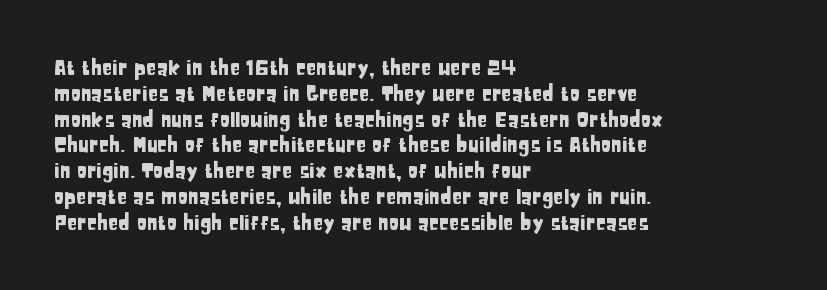
{"italic": "no", "underline": "no", "align": "left", "line_spacing_ratio": 1.23, "letter_spacing": "normal", "letter_spacing_em": 0.0, "glyph_px": 21}
